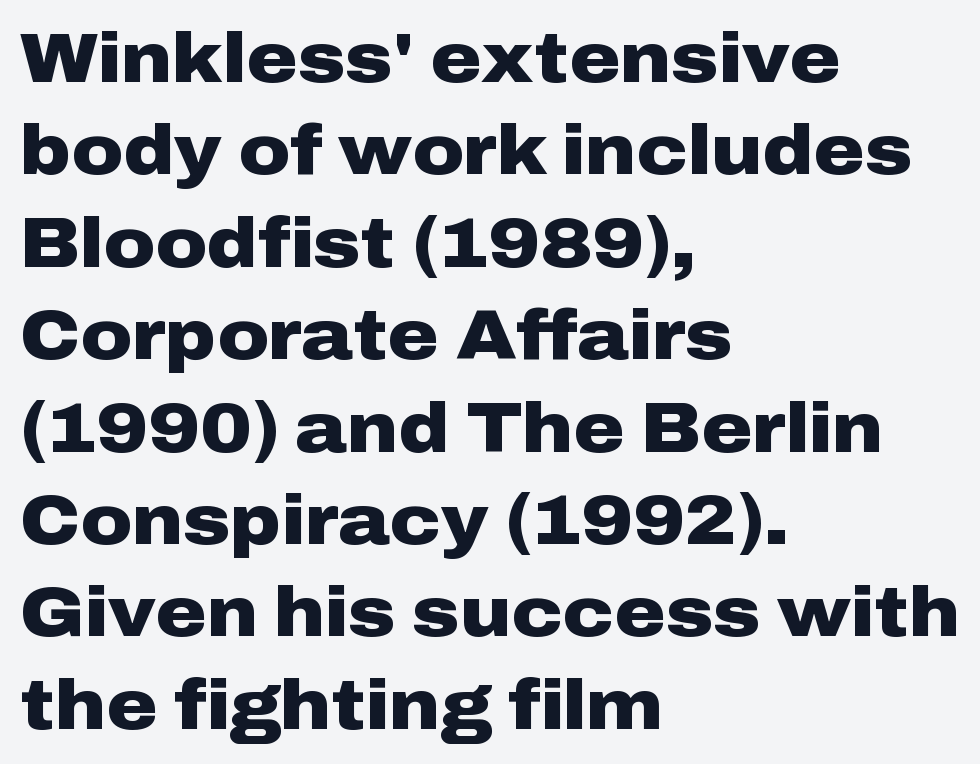
{"serif": "no", "italic": "no", "bold": "yes", "weight": "heavy", "width": "wide", "stroke_contrast": "low", "x_height": "medium", "monospaced": "no", "underline": "no", "align": "left", "line_spacing": "normal", "line_spacing_ratio": 1.32, "letter_spacing": "normal", "letter_spacing_em": 0.0, "glyph_px": 70}
